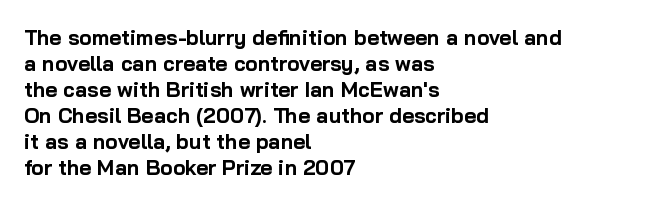
Q: Is the text bold? A: Yes.
Q: Is the text italic (slanted)? A: No, it is upright.
Q: Is the text underlined? A: No.
Q: How is the paragraph aligned? A: Left-aligned.
Q: Is the spacing between letters normal or unusually wide? A: Normal.
